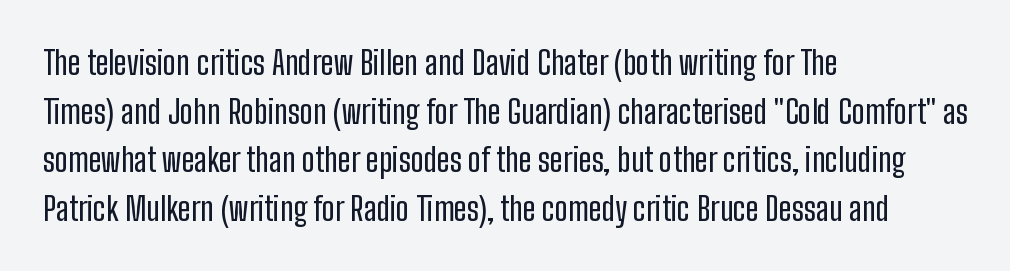
The image shows 32 px condensed sans-serif type, upright; set left-aligned, normal line spacing (1.52x), normal letter spacing, not underlined; low stroke contrast and a medium x-height.
